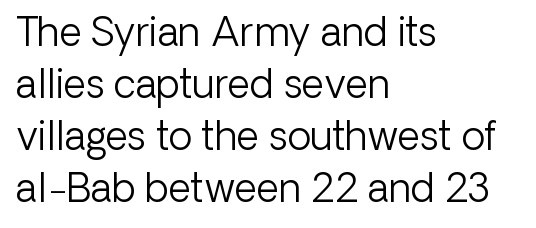
Note the varied advance widths — an 'i' is clearly narrower than an 'm'. A typesetter would mark this as roman, not italic. Type without underlining. Left-aligned paragraph, ragged on the right. Each letter's strokes conclude bluntly, with no projecting serifs. One glance says typical: line gaps are just what's usual.
